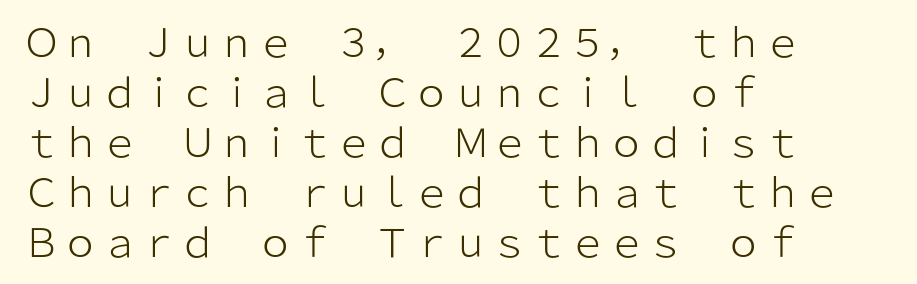
The image shows 39 px light sans-serif type, upright; set left-aligned, normal line spacing (1.28x), normal letter spacing, not underlined; low stroke contrast and a medium x-height.
